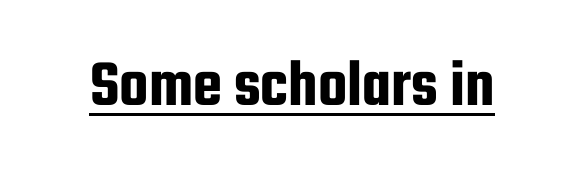
The image shows 67 px condensed sans-serif type, upright; set normal letter spacing, underlined; low stroke contrast and a medium x-height.
